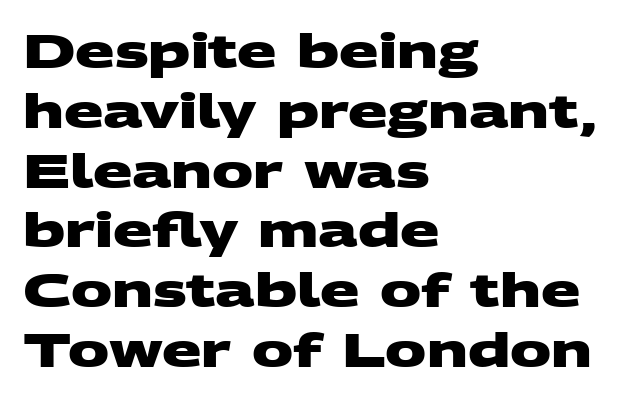
{"serif": "no", "bold": "yes", "weight": "heavy", "width": "wide", "stroke_contrast": "medium", "x_height": "large", "monospaced": "no", "underline": "no", "align": "left", "line_spacing": "normal", "line_spacing_ratio": 1.3, "letter_spacing": "normal", "letter_spacing_em": 0.0, "glyph_px": 46}
